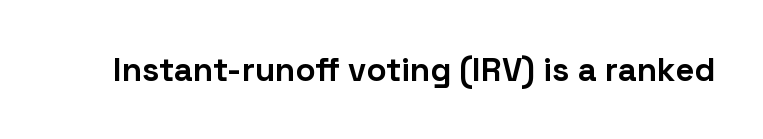
{"serif": "no", "italic": "no", "bold": "yes", "weight": "bold", "width": "normal", "stroke_contrast": "low", "x_height": "medium", "monospaced": "no", "underline": "no", "letter_spacing": "normal", "letter_spacing_em": 0.0, "glyph_px": 33}
